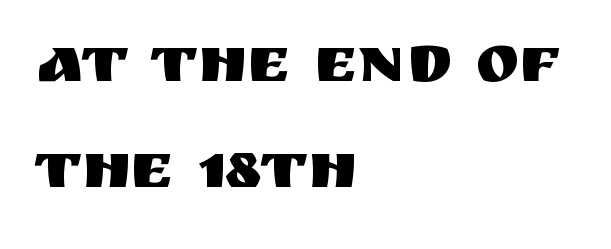
Q: Is the text italic (slanted)? A: No, it is upright.
Q: Is the typeface a serif or a sans-serif typeface? A: Sans-serif.
Q: Is the text underlined? A: No.
Q: How is the paragraph aligned? A: Left-aligned.
Q: Is the spacing between letters normal or unusually wide? A: Normal.
Q: Is the spacing between lines tight, normal or loose? A: Normal.
Q: Width (condensed, normal, or wide)? A: Normal.
Q: Stroke contrast? A: Medium.
Q: x-height? A: Large.
Q: Monospaced? A: No.
